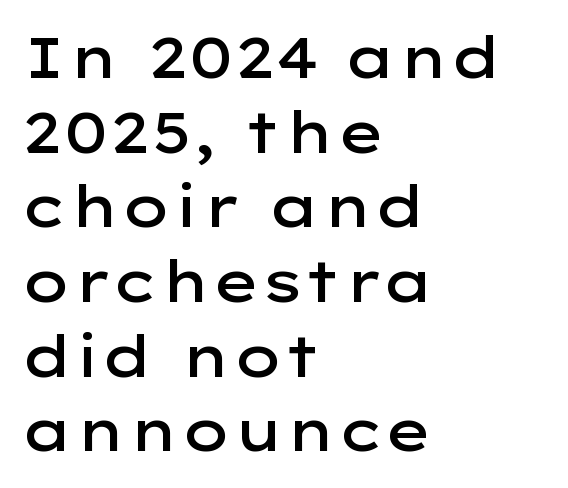
The image shows 57 px semibold, wide sans-serif type, upright; set left-aligned, normal line spacing (1.31x), normal letter spacing, not underlined; low stroke contrast and a medium x-height.
